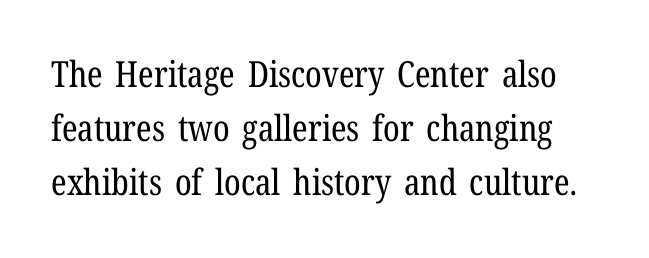
The string is rendered with underlining switched off. The face used here is rendered with its standard letterfit. This sample keeps an unexceptional amount of space between lines. The face used here is proportionally spaced, like ordinary book or web type. On a weight scale, this lands at 450 or below.
